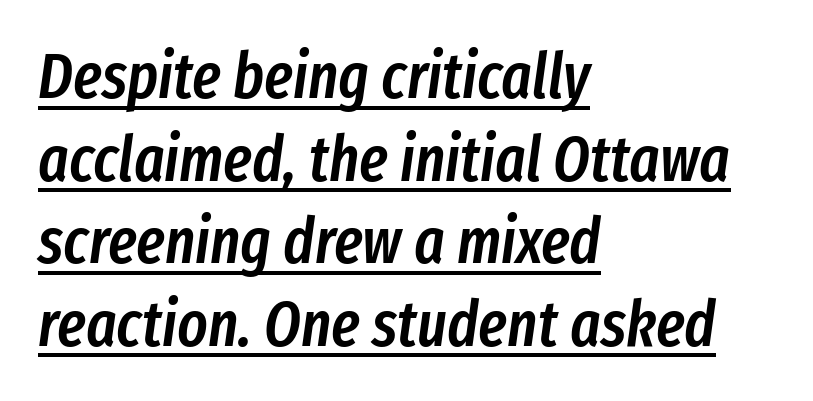
{"italic": "yes", "lean": "right", "slant_degrees": 8, "bold": "semi", "weight": "semibold", "width": "condensed", "stroke_contrast": "low", "x_height": "medium", "monospaced": "no", "underline": "yes", "align": "left", "line_spacing": "normal", "line_spacing_ratio": 1.29, "letter_spacing": "normal", "letter_spacing_em": 0.0, "glyph_px": 64}
